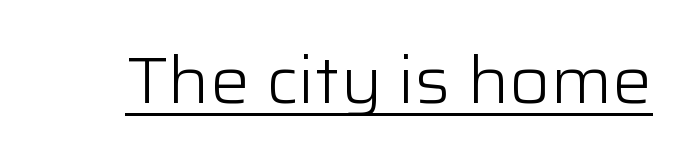
Q: Is the text bold? A: No.
Q: Is the text italic (slanted)? A: No, it is upright.
Q: Is the typeface a serif or a sans-serif typeface? A: Sans-serif.
Q: Is the text underlined? A: Yes.
Q: Is the spacing between letters normal or unusually wide? A: Normal.
Q: Width (condensed, normal, or wide)? A: Normal.
Q: Stroke contrast? A: Low.
Q: x-height? A: Medium.
Q: Monospaced? A: No.
